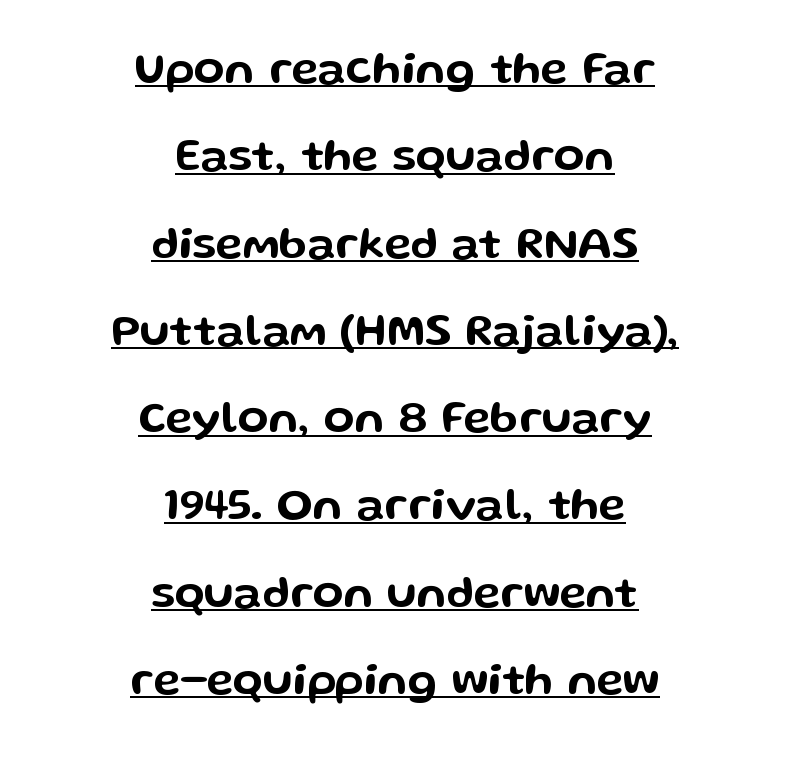
{"serif": "no", "italic": "no", "width": "wide", "stroke_contrast": "low", "x_height": "medium", "monospaced": "no", "underline": "yes", "align": "center", "line_spacing": "loose", "line_spacing_ratio": 1.94, "letter_spacing": "normal", "letter_spacing_em": 0.0, "glyph_px": 45}
